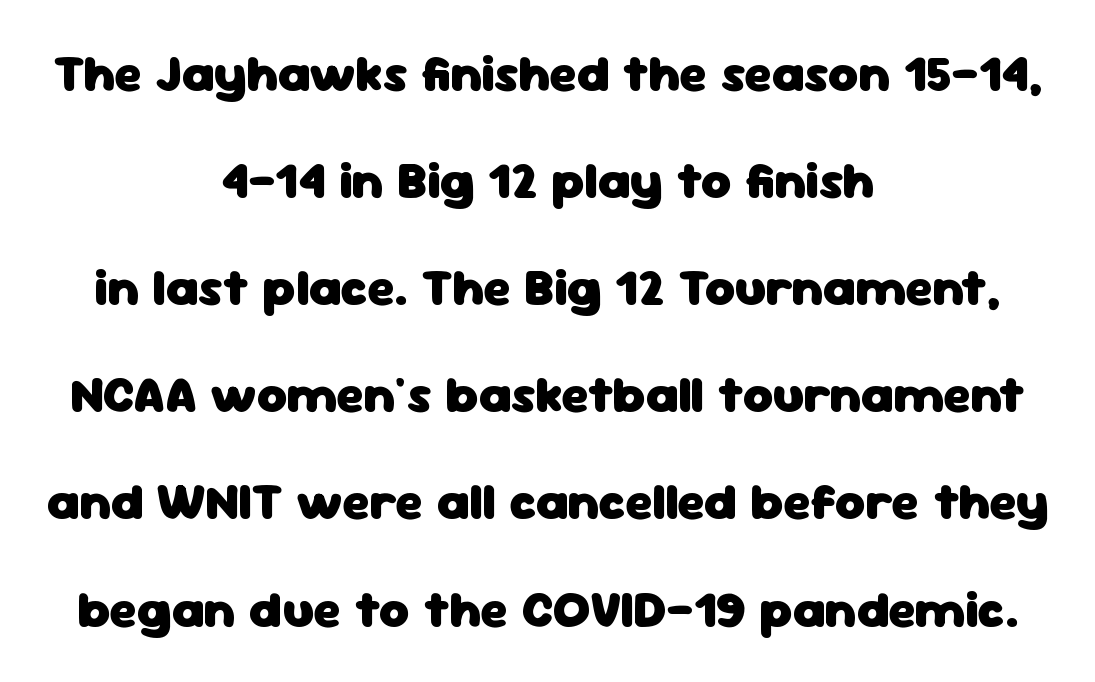
Has an underline been added? It has not. The letters advance in unequal steps, a hallmark of proportional type. Line spacing here is loose. Quick note: not italic, upright. Each glyph is drawn with heavy, bold strokes.
